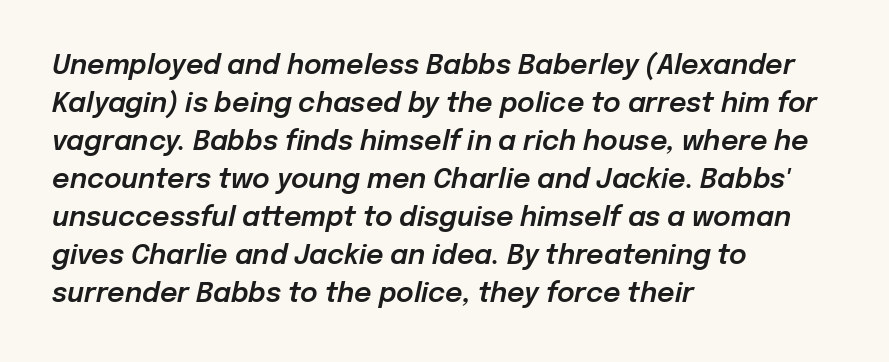
Q: Is the text italic (slanted)? A: Yes, it leans right by about 12 degrees.
Q: Is the text underlined? A: No.
Q: How is the paragraph aligned? A: Left-aligned.
Q: Is the spacing between letters normal or unusually wide? A: Normal.
Q: Is the spacing between lines tight, normal or loose? A: Normal.
